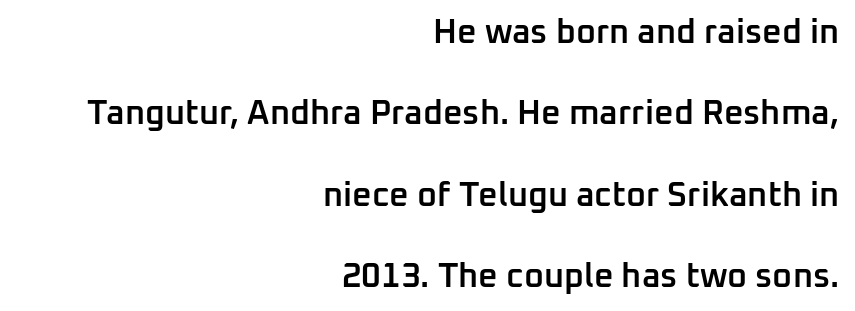
To sum up the face: it is a sans, with no serifs. This sample uses plain, unmodified letter spacing. Quick note: interline space is abundant. When letters stand straight like this, we call the style roman or upright. Do the characters align in a grid? No, the font is proportional.
